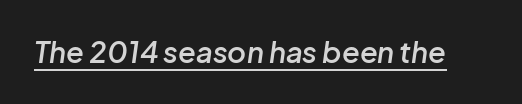
Q: Is the text bold? A: Semi-bold.
Q: Is the text italic (slanted)? A: Yes, it leans right by about 8 degrees.
Q: Is the text underlined? A: Yes.
Q: Is the spacing between letters normal or unusually wide? A: Normal.
Q: Width (condensed, normal, or wide)? A: Normal.
Q: Stroke contrast? A: Low.
Q: x-height? A: Medium.
Q: Monospaced? A: No.
